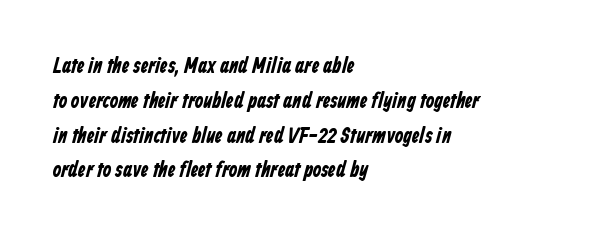
This rendering features lettering with no underline. The passage shown is emphatically bold. Compared with typical body copy, the letter spacing here is the same. Is the block centered? No — it sits flush against the left margin. This block has exactly the height ordinary leading produces.
